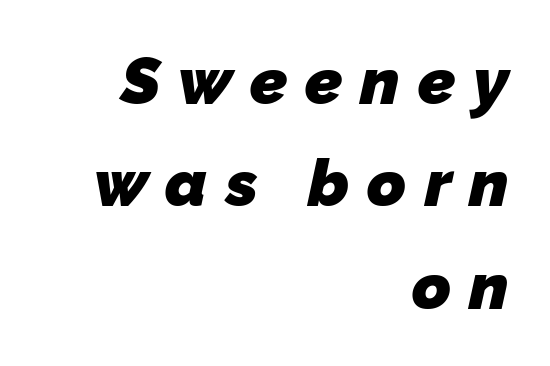
The baseline area is clear. Does the leading feel generous? No, just average. Tracking value appears strongly positive — letters spread wide. Is this a fixed-width face? No — the glyphs have proportional, varying widths. Summary of weight: heavy, a full bold.
